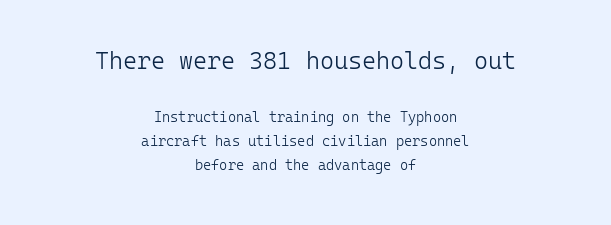
The image shows 24 px text type, upright; set centered, line spacing 1.73x, normal letter spacing, not underlined; the first (top) block is 1.71x larger.
